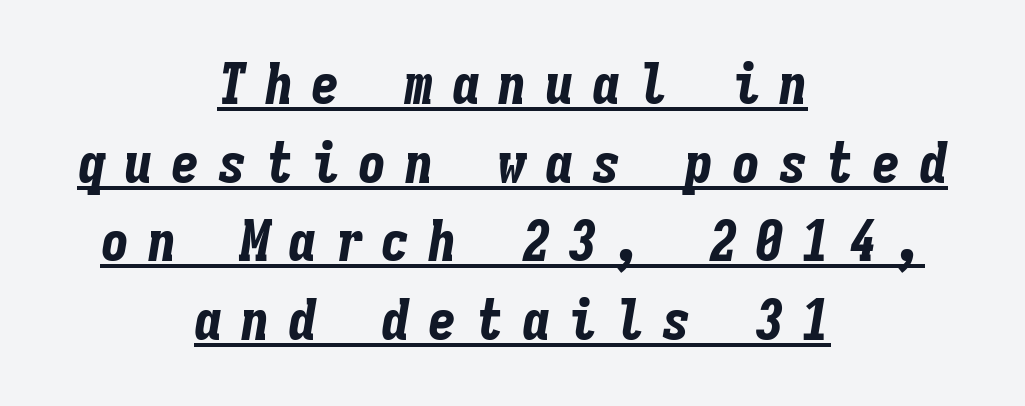
{"italic": "yes", "lean": "right", "slant_degrees": 9, "bold": "yes", "weight": "bold", "width": "condensed", "stroke_contrast": "low", "x_height": "medium", "monospaced": "yes", "underline": "yes", "align": "center", "line_spacing": "normal", "line_spacing_ratio": 1.38, "letter_spacing": "wide", "letter_spacing_em": 0.32, "glyph_px": 57}
